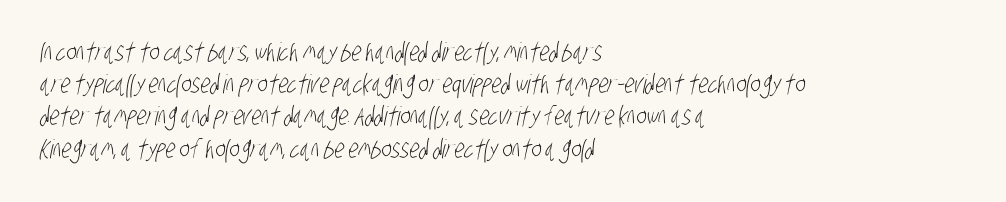
The image shows 26 px text type; set left-aligned, line spacing 1.24x, normal letter spacing, not underlined.
